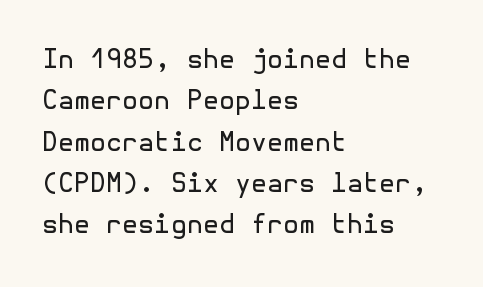
Q: Is the text bold? A: No.
Q: Is the text italic (slanted)? A: No, it is upright.
Q: Is the text underlined? A: No.
Q: How is the paragraph aligned? A: Left-aligned.
Q: Is the spacing between letters normal or unusually wide? A: Normal.
Q: Is the spacing between lines tight, normal or loose? A: Normal.
